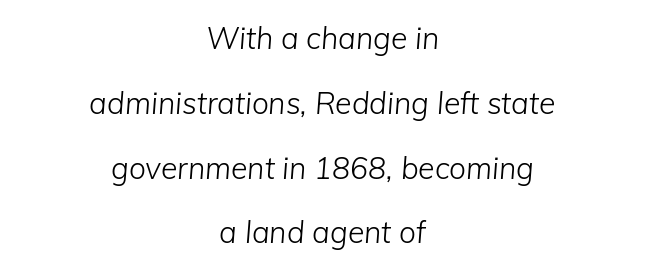
Leading is clearly above the norm, producing a sparse column. Italic? Definitely — the glyphs are oblique. This rendering leaves character spacing at its baseline value. The space directly below the letters is spotless. Which margin do the lines hug? Neither — every line sits in the middle. This sample has the flowing, uneven cadence of proportional lettering.
